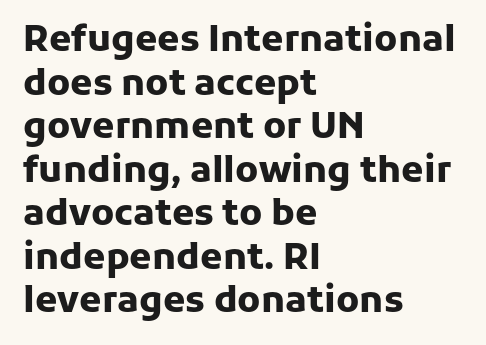
The typeface chosen for these lines omits serifs. Do the characters align in a grid? No, the font is proportional. Bare-footed words on every line. The letters are bold, with thick, heavy strokes.
